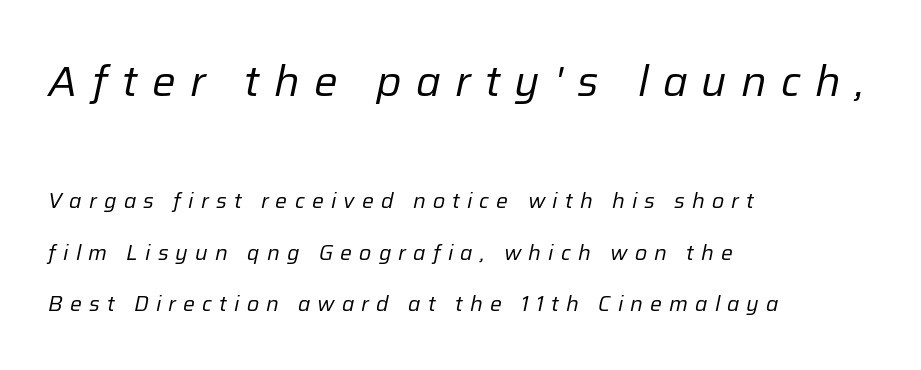
{"italic": "yes", "lean": "right", "slant_degrees": 12, "bold": "no", "weight": "regular", "width": "normal", "stroke_contrast": "low", "x_height": "medium", "monospaced": "no", "underline": "no", "align": "left", "line_spacing": "loose", "line_spacing_ratio": 2.45, "letter_spacing": "wide", "letter_spacing_em": 0.34, "larger_block": "first", "size_ratio": 2.0, "glyph_px": 42}
